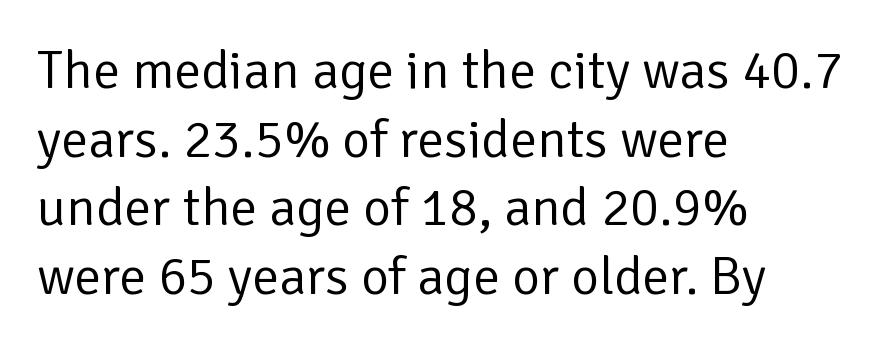
Q: Is the text bold? A: No.
Q: Is the text italic (slanted)? A: No, it is upright.
Q: Is the typeface a serif or a sans-serif typeface? A: Sans-serif.
Q: Is the text underlined? A: No.
Q: How is the paragraph aligned? A: Left-aligned.
Q: Is the spacing between letters normal or unusually wide? A: Normal.
Q: Is the spacing between lines tight, normal or loose? A: Normal.
Q: Width (condensed, normal, or wide)? A: Normal.
Q: Stroke contrast? A: Low.
Q: x-height? A: Medium.
Q: Monospaced? A: No.
